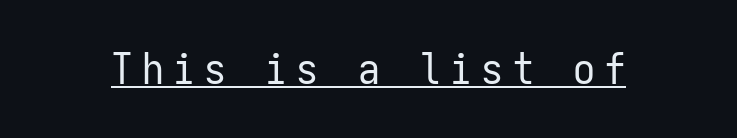
Q: Is the text bold? A: No.
Q: Is the text italic (slanted)? A: No, it is upright.
Q: Is the typeface a serif or a sans-serif typeface? A: Sans-serif.
Q: Is the text underlined? A: Yes.
Q: Is the spacing between letters normal or unusually wide? A: Unusually wide.
Q: Width (condensed, normal, or wide)? A: Condensed.
Q: Stroke contrast? A: Low.
Q: x-height? A: Medium.
Q: Monospaced? A: Yes.
